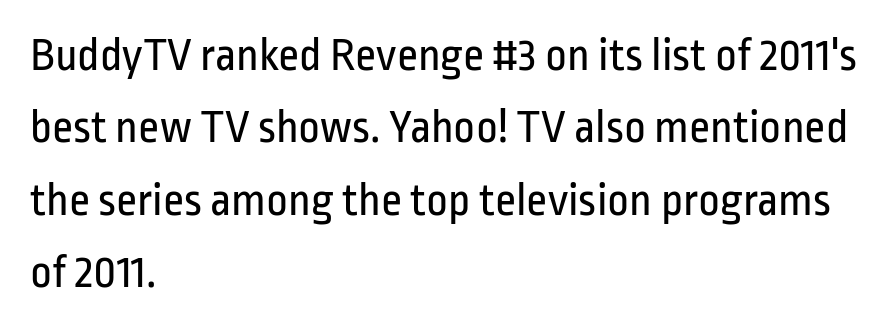
The letters stand straight up with perfectly vertical stems. No feet cap the strokes, marking this as sans-serif type. The face used here is proportionally spaced, like ordinary book or web type. What's the leading like? Ordinary, nothing unusual.
